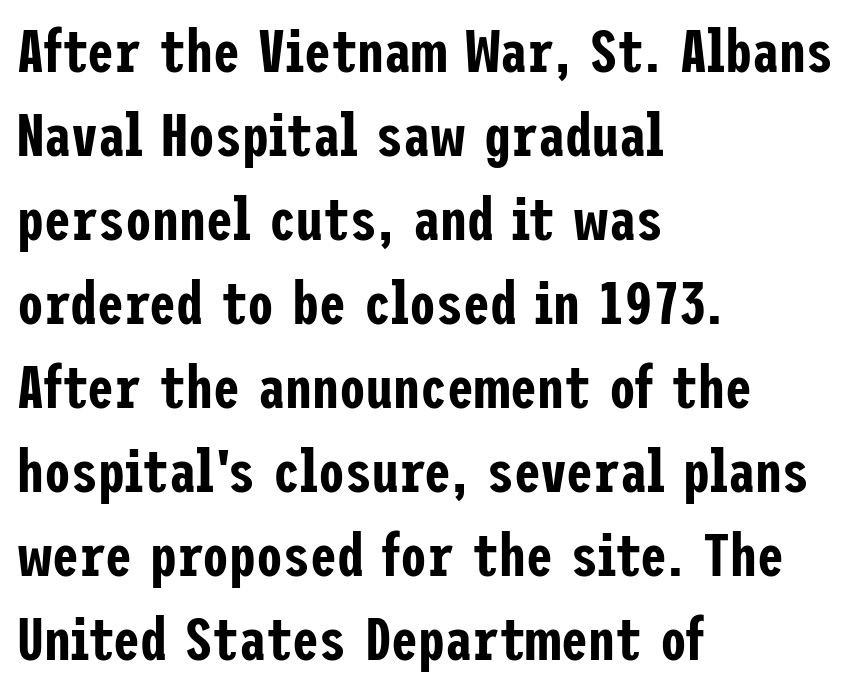
The image shows 60 px condensed sans-serif type, upright; set left-aligned, normal line spacing (1.4x), normal letter spacing, not underlined; low stroke contrast and a medium x-height.
